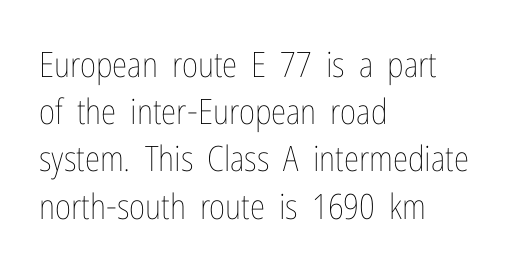
Q: Is the text bold? A: No.
Q: Is the text italic (slanted)? A: No, it is upright.
Q: Is the text underlined? A: No.
Q: How is the paragraph aligned? A: Left-aligned.
Q: Is the spacing between letters normal or unusually wide? A: Normal.
Q: Is the spacing between lines tight, normal or loose? A: Normal.
Q: Width (condensed, normal, or wide)? A: Condensed.
Q: Stroke contrast? A: Low.
Q: x-height? A: Medium.
Q: Monospaced? A: No.
